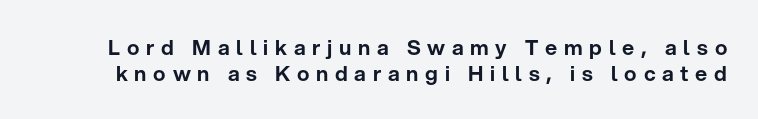
{"italic": "no", "underline": "no", "line_spacing_ratio": 1.22, "letter_spacing": "wide", "letter_spacing_em": 0.32, "glyph_px": 21}
